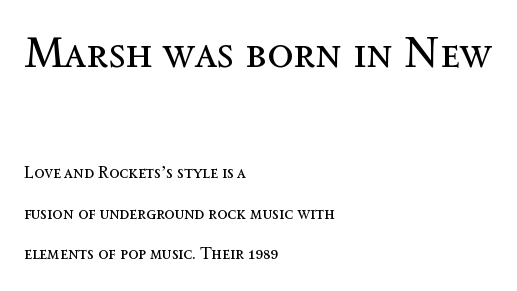
{"italic": "no", "bold": "no", "weight": "regular", "width": "normal", "x_height": "medium", "monospaced": "no", "underline": "no", "align": "left", "line_spacing": "loose", "line_spacing_ratio": 2.39, "letter_spacing": "normal", "letter_spacing_em": 0.0, "larger_block": "first", "size_ratio": 2.53, "glyph_px": 43}
